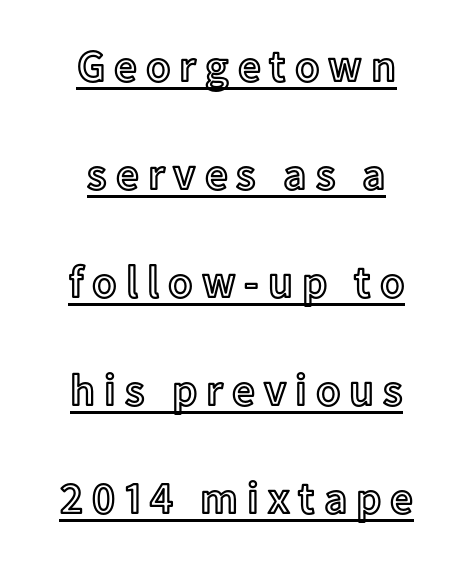
{"italic": "no", "width": "normal", "x_height": "medium", "monospaced": "no", "underline": "yes", "align": "center", "line_spacing": "loose", "line_spacing_ratio": 2.4, "letter_spacing": "wide", "letter_spacing_em": 0.2, "glyph_px": 45}
